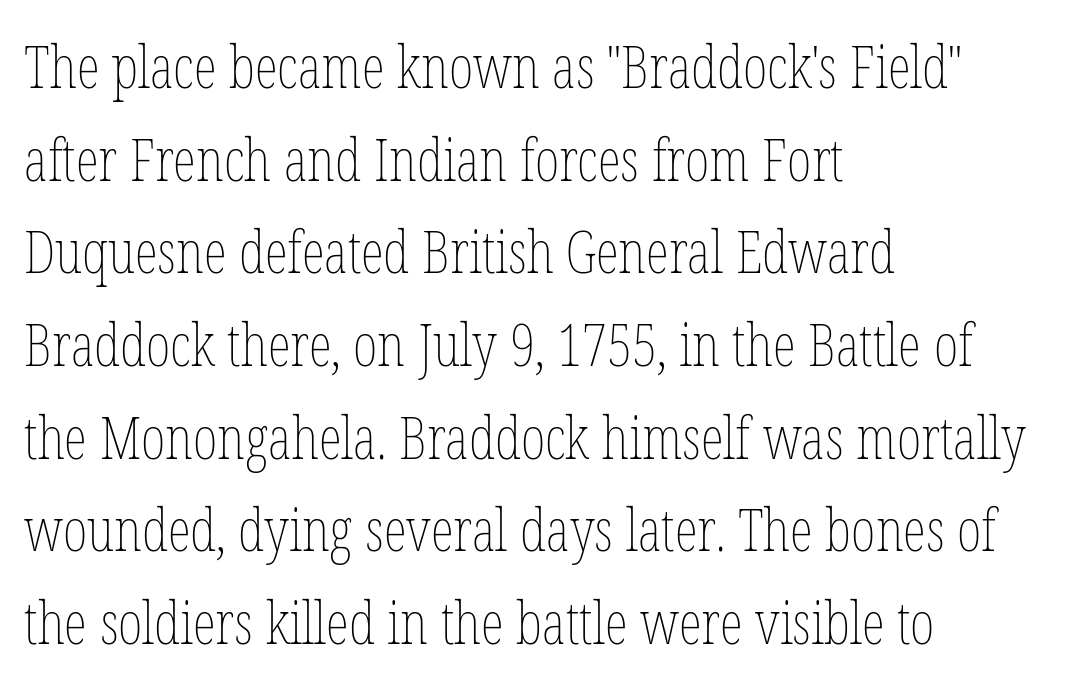
The image shows 59 px thin, condensed type, upright; set left-aligned, normal line spacing (1.57x), normal letter spacing, not underlined; low stroke contrast and a medium x-height.
